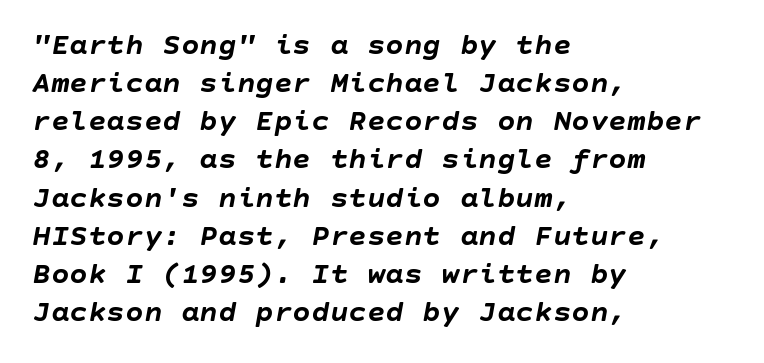
Q: Is the text bold? A: Yes.
Q: Is the text italic (slanted)? A: Yes, it leans right by about 10 degrees.
Q: Is the text underlined? A: No.
Q: How is the paragraph aligned? A: Left-aligned.
Q: Is the spacing between letters normal or unusually wide? A: Normal.
Q: Width (condensed, normal, or wide)? A: Normal.
Q: Stroke contrast? A: Low.
Q: x-height? A: Large.
